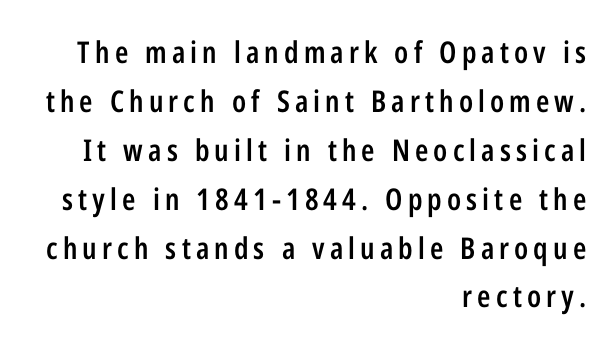
Q: Is the text bold? A: Semi-bold.
Q: Is the text italic (slanted)? A: No, it is upright.
Q: Is the typeface a serif or a sans-serif typeface? A: Sans-serif.
Q: Is the text underlined? A: No.
Q: How is the paragraph aligned? A: Right-aligned.
Q: Is the spacing between lines tight, normal or loose? A: Normal.
Q: Width (condensed, normal, or wide)? A: Condensed.
Q: Stroke contrast? A: Low.
Q: x-height? A: Medium.
Q: Monospaced? A: No.
